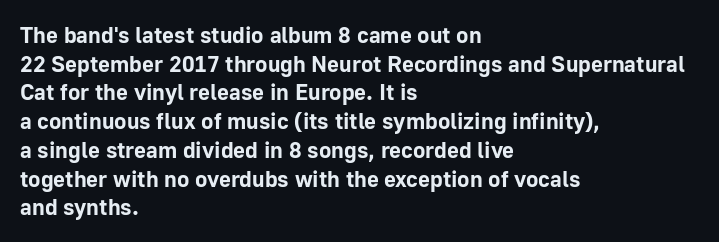
In CSS terms this would be text-align: left. On the weight axis this lands at bold, roughly 700. No word sits above an underline. Regarding leading, the lines here are spaced in the standard way. Quick note: not italic, upright. Glyph-to-glyph distance matches everyday printed text.
